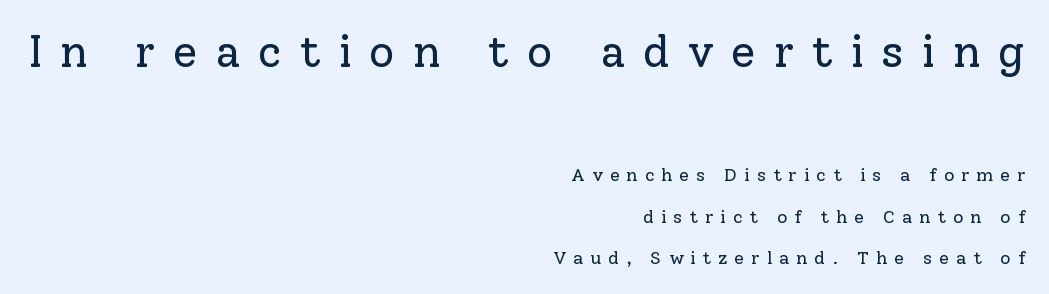
Q: Is the text bold? A: No.
Q: Is the text italic (slanted)? A: No, it is upright.
Q: Is the typeface a serif or a sans-serif typeface? A: Serif.
Q: Is the text underlined? A: No.
Q: How is the paragraph aligned? A: Right-aligned.
Q: Is the spacing between letters normal or unusually wide? A: Unusually wide.
Q: Is the spacing between lines tight, normal or loose? A: Loose.
Q: Which block of text is set in a larger size, the first (top) or the second (bottom)? A: The first (top) one.
Q: Width (condensed, normal, or wide)? A: Normal.
Q: Stroke contrast? A: Low.
Q: x-height? A: Medium.
Q: Monospaced? A: No.
